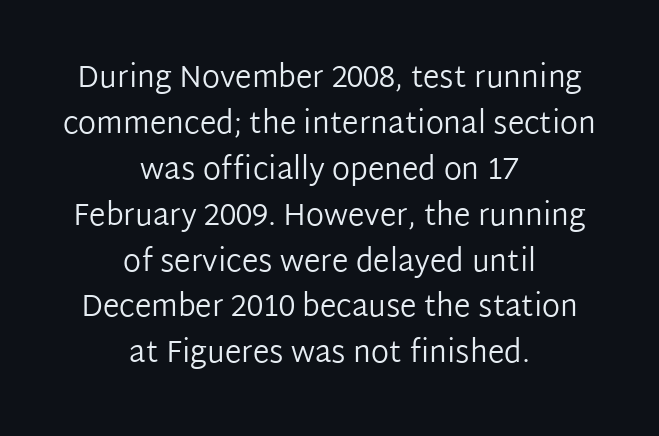
The image shows 30 px regular-weight sans-serif type, upright; set centered, normal line spacing (1.53x), normal letter spacing, not underlined; low stroke contrast and a medium x-height.
